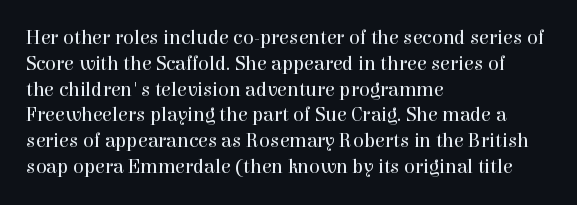
Q: Is the text bold? A: No.
Q: Is the text italic (slanted)? A: No, it is upright.
Q: Is the text underlined? A: No.
Q: How is the paragraph aligned? A: Left-aligned.
Q: Is the spacing between letters normal or unusually wide? A: Normal.
Q: Is the spacing between lines tight, normal or loose? A: Normal.
